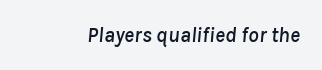
The image shows 21 px text type, italic (leaning right); set normal letter spacing, not underlined.
